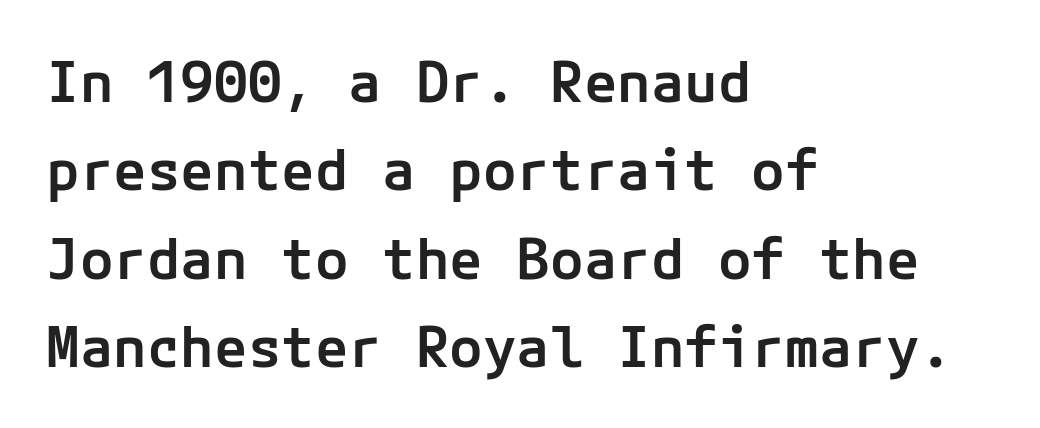
This sample uses a sans-serif face. Has an underline been added? It has not. I'd describe the lettering as semibold — firm but not a full bold. The paragraph has a hard left edge and a soft right edge.
